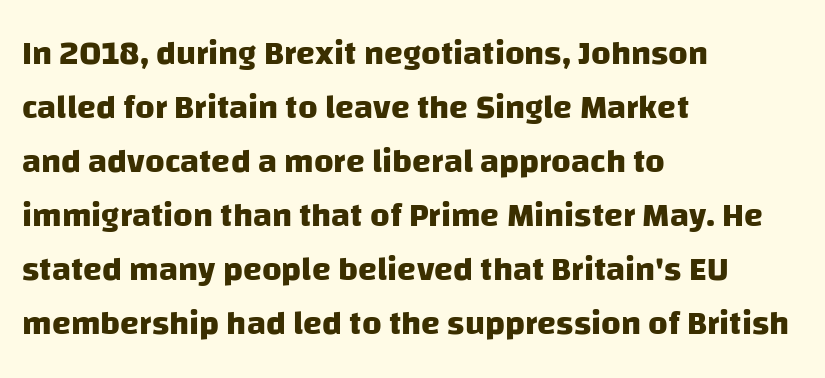
Do the characters align in a grid? No, the font is proportional. The sample has been set heavy, in full bold. Vertically, the passage feels balanced, rows spaced as you'd expect. Students, note that the glyphs here touch the page at normal intervals.
